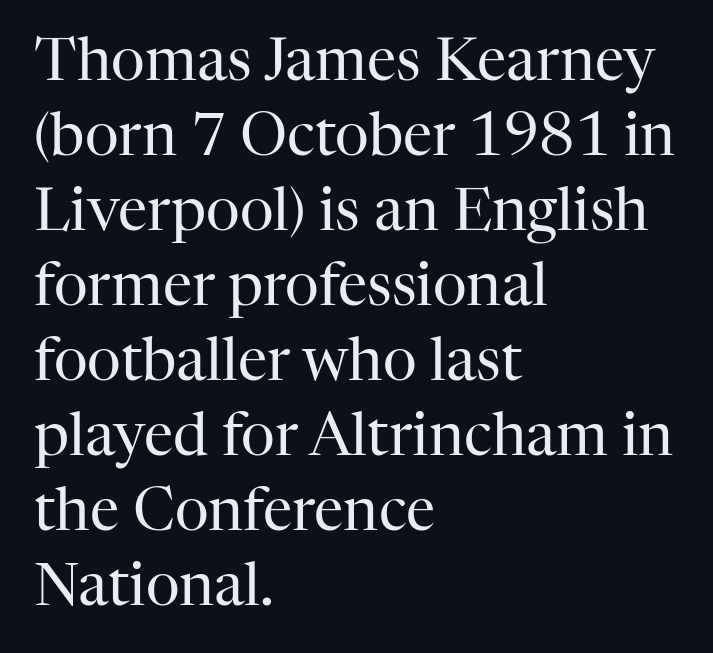
{"serif": "yes", "italic": "no", "bold": "no", "weight": "regular", "width": "normal", "stroke_contrast": "high", "x_height": "medium", "monospaced": "no", "underline": "no", "align": "left", "line_spacing": "normal", "line_spacing_ratio": 1.27, "letter_spacing": "normal", "letter_spacing_em": 0.0, "glyph_px": 59}
